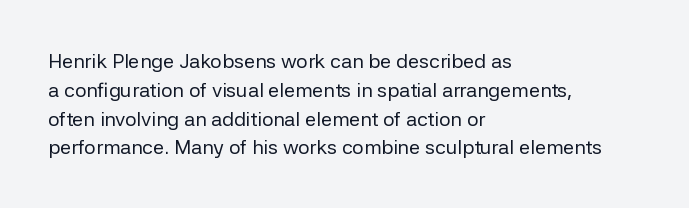
Vertical strokes here are truly vertical. The typesetting does not lean heavy: it is not bold. These lines keep a tight, regular rhythm from letter to letter. Anything drawn beneath the words? Only blank space. The designer left line spacing at the default. Caption: multi-line text, flush left, ragged right.
